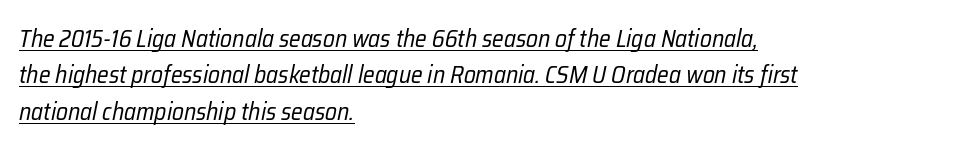
Where is the straight margin? On the left. Quick note: underline on. The vertical gap from one line to the next is medium. In terms of letterspacing, this is plain default setting. Weight: not bold — regular or lighter.
